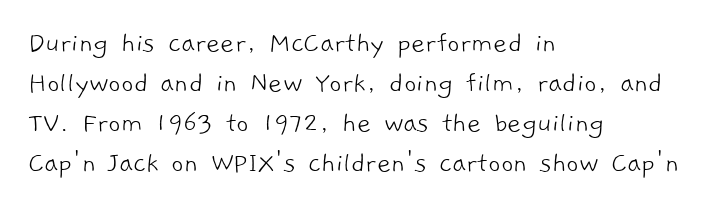
Weight: not bold — regular or lighter. Rule under the text: the space is simply empty. Look at the bottom of the vertical strokes: they stop flat, with no serifs. Tracking value appears to be zero — textbook default spacing.
